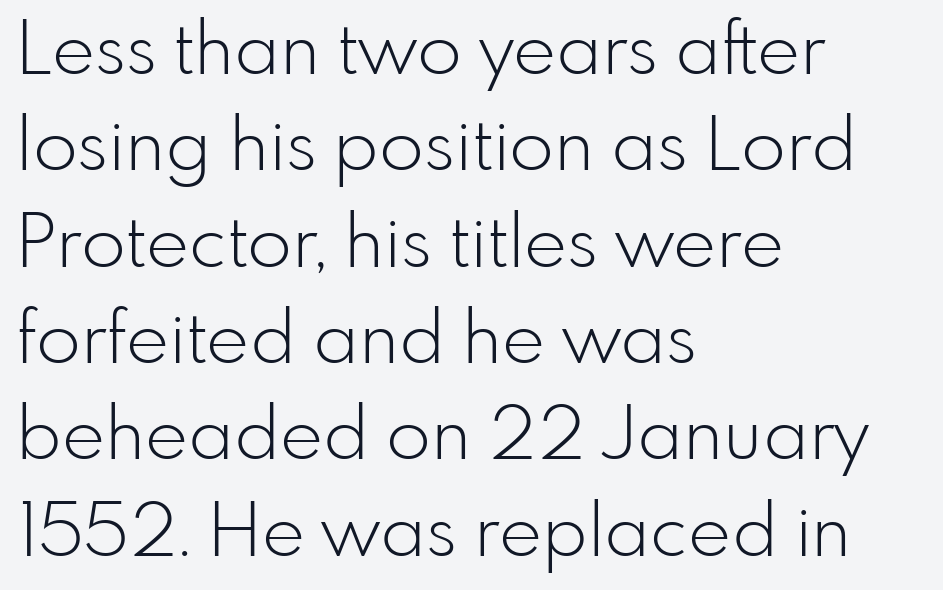
The image shows 73 px light sans-serif type, upright; set left-aligned, normal line spacing (1.32x), normal letter spacing, not underlined; low stroke contrast and a small x-height.
